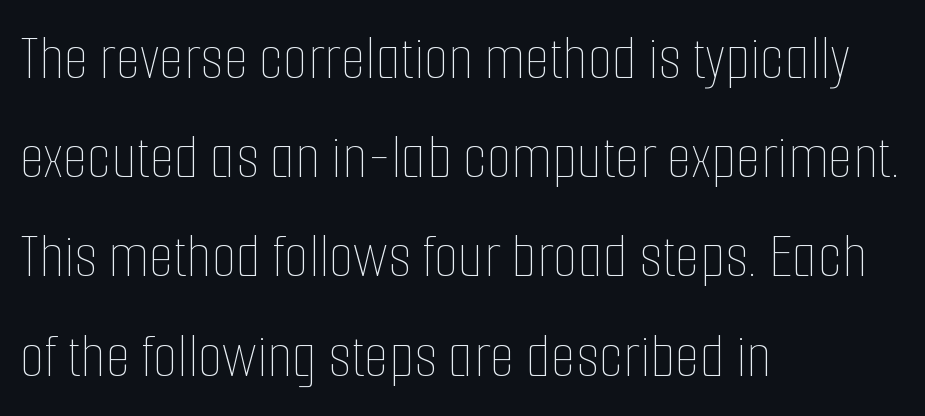
Q: Is the text bold? A: No.
Q: Is the text italic (slanted)? A: No, it is upright.
Q: Is the text underlined? A: No.
Q: How is the paragraph aligned? A: Left-aligned.
Q: Is the spacing between letters normal or unusually wide? A: Normal.
Q: Is the spacing between lines tight, normal or loose? A: Normal.
Q: Width (condensed, normal, or wide)? A: Condensed.
Q: Stroke contrast? A: Low.
Q: x-height? A: Medium.
Q: Monospaced? A: No.
